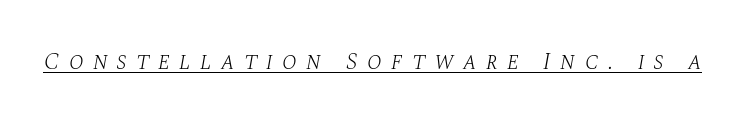
Q: Is the text bold? A: No.
Q: Is the text italic (slanted)? A: Yes, it leans right by about 10 degrees.
Q: Is the text underlined? A: Yes.
Q: Is the spacing between letters normal or unusually wide? A: Unusually wide.
